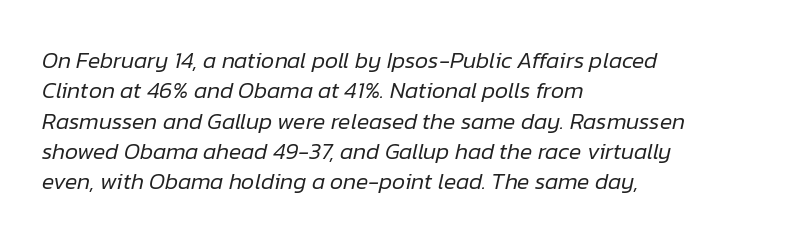
{"italic": "yes", "lean": "right", "slant_degrees": 12, "bold": "no", "underline": "no", "align": "left", "line_spacing": "normal", "line_spacing_ratio": 1.32, "letter_spacing": "normal", "letter_spacing_em": 0.0, "glyph_px": 23}
